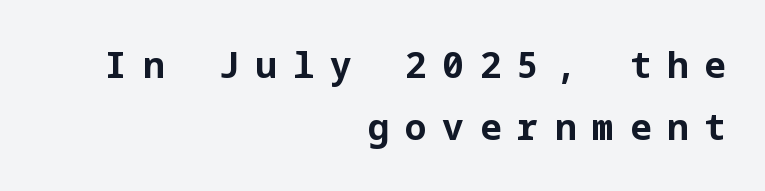
The image shows 36 px bold sans-serif type, upright; set right-aligned, line spacing 1.73x, unusually wide letter spacing (+0.44 em), not underlined; low stroke contrast and a medium x-height.
